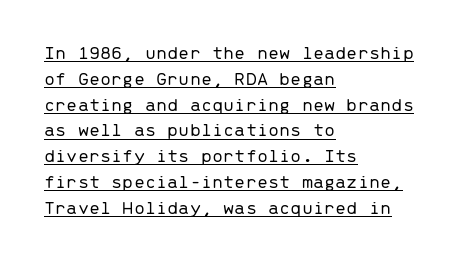
Casual observation: everything's shoved over to the left. Descenders here cross a horizontal rule under the line. This is the regular roman posture of the typeface. The letterforms sit shoulder to shoulder at normal distance.
